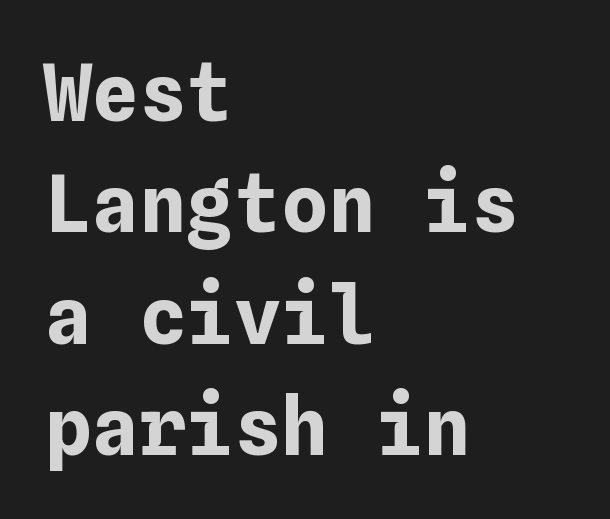
Q: Is the text bold? A: Yes.
Q: Is the text italic (slanted)? A: No, it is upright.
Q: Is the text underlined? A: No.
Q: How is the paragraph aligned? A: Left-aligned.
Q: Is the spacing between letters normal or unusually wide? A: Normal.
Q: Is the spacing between lines tight, normal or loose? A: Normal.
Q: Width (condensed, normal, or wide)? A: Normal.
Q: Stroke contrast? A: Low.
Q: x-height? A: Medium.
